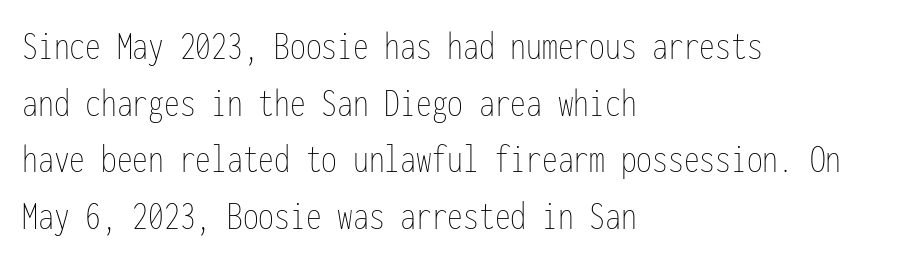
Q: Is the text bold? A: No.
Q: Is the text italic (slanted)? A: No, it is upright.
Q: Is the text underlined? A: No.
Q: How is the paragraph aligned? A: Left-aligned.
Q: Is the spacing between letters normal or unusually wide? A: Normal.
Q: Is the spacing between lines tight, normal or loose? A: Normal.
Q: Width (condensed, normal, or wide)? A: Condensed.
Q: Stroke contrast? A: Low.
Q: x-height? A: Medium.
Q: Monospaced? A: Yes.
